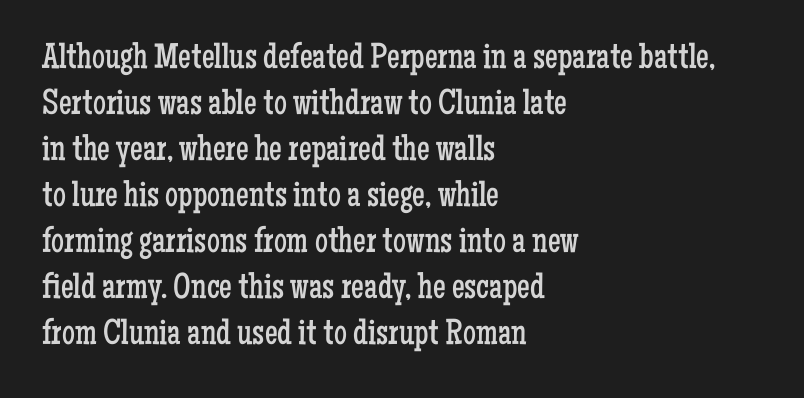
Q: Is the text bold? A: No.
Q: Is the text italic (slanted)? A: No, it is upright.
Q: Is the typeface a serif or a sans-serif typeface? A: Serif.
Q: Is the text underlined? A: No.
Q: How is the paragraph aligned? A: Left-aligned.
Q: Is the spacing between letters normal or unusually wide? A: Normal.
Q: Is the spacing between lines tight, normal or loose? A: Normal.
Q: Width (condensed, normal, or wide)? A: Condensed.
Q: Stroke contrast? A: Low.
Q: x-height? A: Medium.
Q: Monospaced? A: No.
